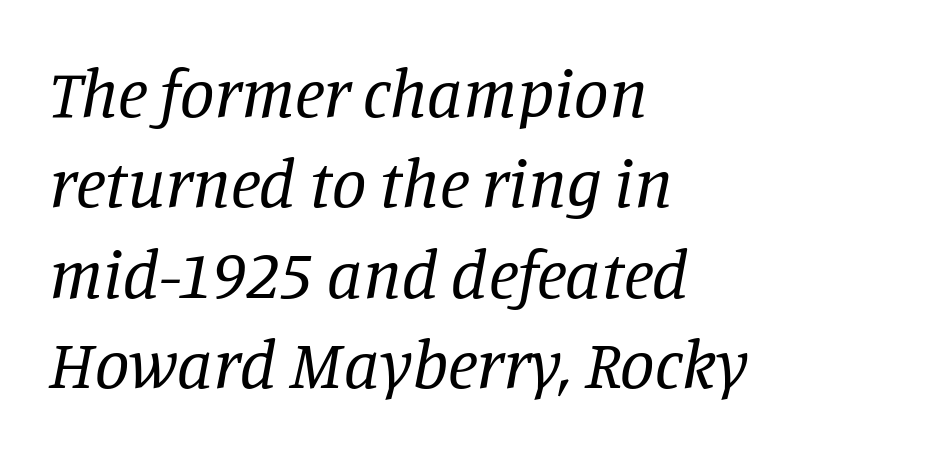
A typesetter would call this proportional, since set widths differ per character. Compared with typical paragraphs, the rows here are spaced about the same. Observe the ordinary spacing: letters are neighbours, not strangers. The face used here is seriffed, in the tradition of book romans. The typesetting does not lean heavy: it is not bold. A bare baseline throughout the passage.
